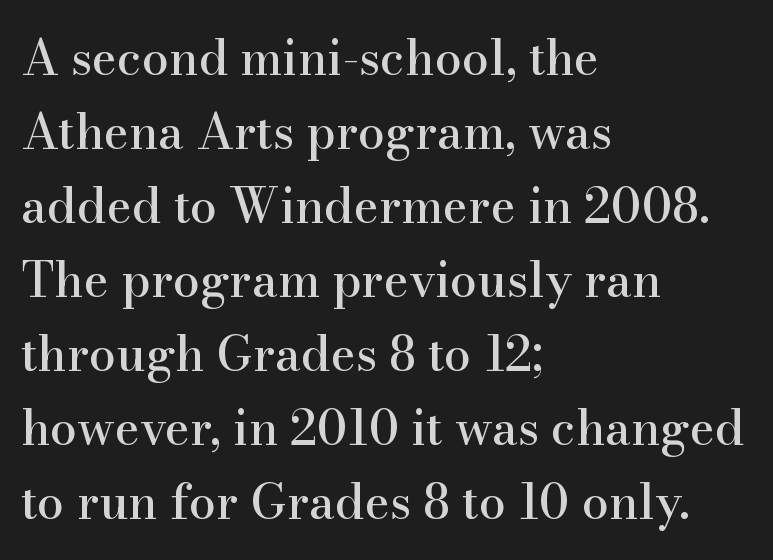
{"serif": "yes", "italic": "no", "width": "normal", "stroke_contrast": "high", "x_height": "small", "monospaced": "no", "underline": "no", "align": "left", "line_spacing": "normal", "line_spacing_ratio": 1.54, "letter_spacing": "normal", "letter_spacing_em": 0.0, "glyph_px": 48}
